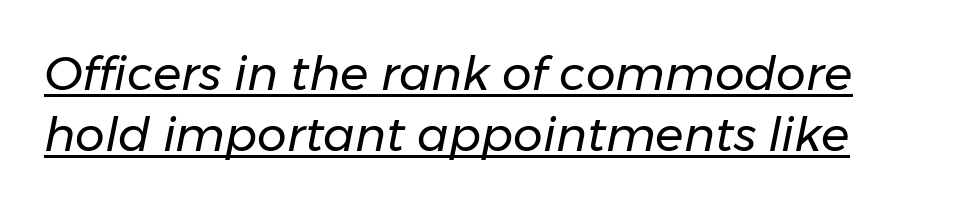
{"italic": "yes", "lean": "right", "slant_degrees": 11, "bold": "no", "weight": "regular", "width": "normal", "stroke_contrast": "low", "x_height": "medium", "monospaced": "no", "underline": "yes", "line_spacing": "normal", "line_spacing_ratio": 1.3, "letter_spacing": "normal", "letter_spacing_em": 0.0, "glyph_px": 47}
